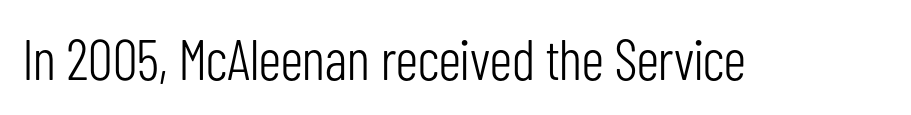
The image shows 57 px light, condensed sans-serif type, upright; set normal letter spacing, not underlined; low stroke contrast and a medium x-height.
